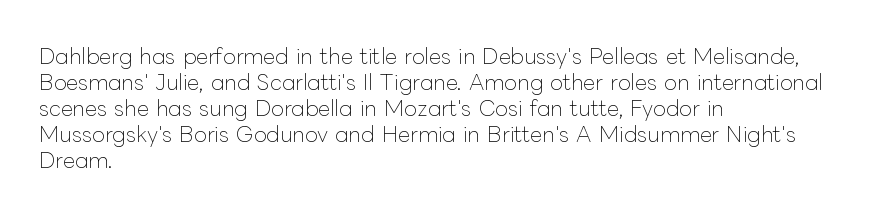
{"italic": "no", "bold": "no", "underline": "no", "align": "left", "line_spacing_ratio": 1.24, "letter_spacing": "normal", "letter_spacing_em": 0.0, "glyph_px": 21}
